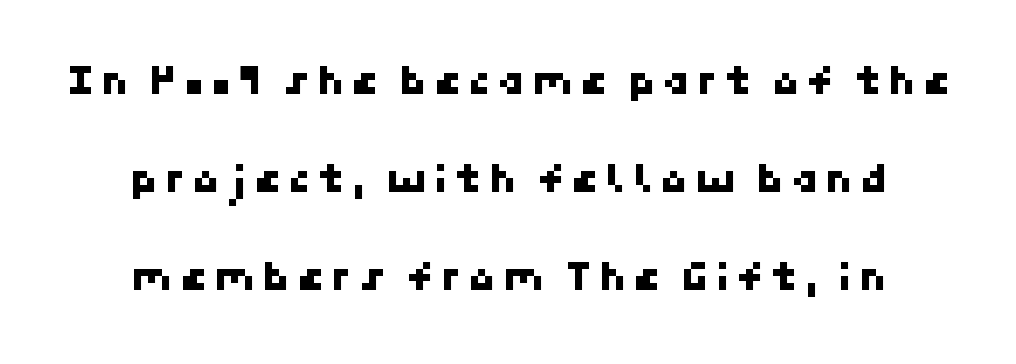
Q: Is the typeface a serif or a sans-serif typeface? A: Sans-serif.
Q: Is the text underlined? A: No.
Q: How is the paragraph aligned? A: Centered.
Q: Is the spacing between lines tight, normal or loose? A: Loose.
Q: Width (condensed, normal, or wide)? A: Normal.
Q: Stroke contrast? A: Low.
Q: x-height? A: Medium.
